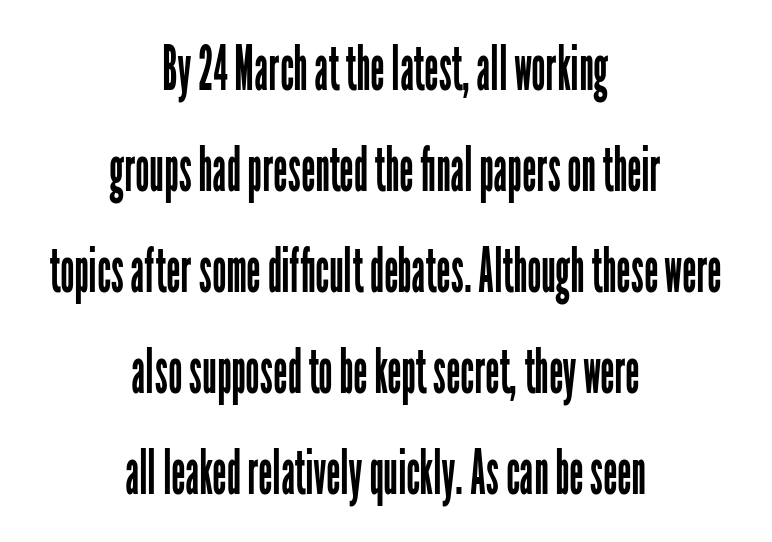
Spacing verdict: proportional, widths tailored to each character. These lines keep a tight, regular rhythm from letter to letter. Horizontally, the lines are justified to the midpoint only. Vertical spacing — default.
